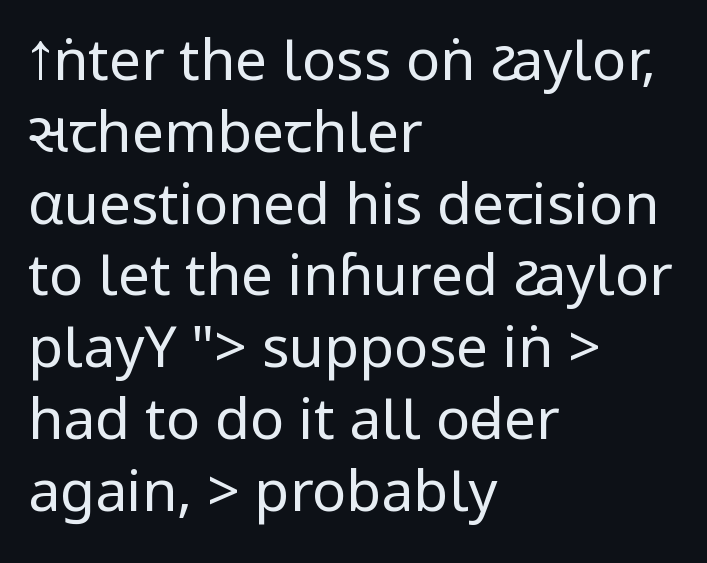
Q: Is the text bold? A: No.
Q: Is the text italic (slanted)? A: No, it is upright.
Q: Is the typeface a serif or a sans-serif typeface? A: Sans-serif.
Q: Is the text underlined? A: No.
Q: How is the paragraph aligned? A: Left-aligned.
Q: Is the spacing between letters normal or unusually wide? A: Normal.
Q: Is the spacing between lines tight, normal or loose? A: Normal.
Q: Width (condensed, normal, or wide)? A: Condensed.
Q: Stroke contrast? A: Low.
